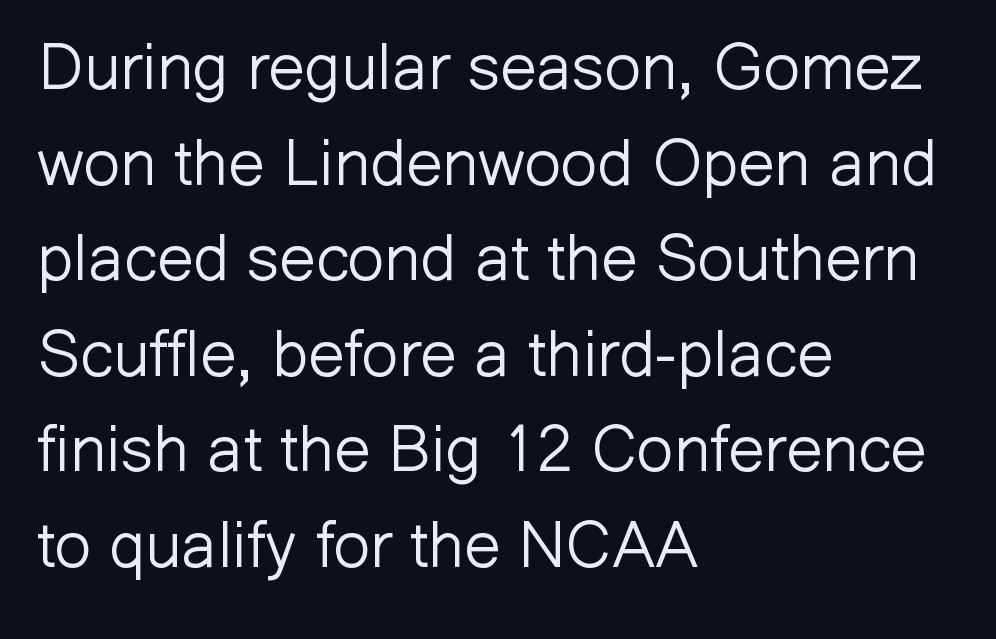
Vertical stems look standard width or narrower in stroke. The characters display no serif detailing; their extremities are plain. The text block is weighted toward the left margin, trailing off unevenly rightward. Descenders hang freely into open space. Line spacing here is normal.
